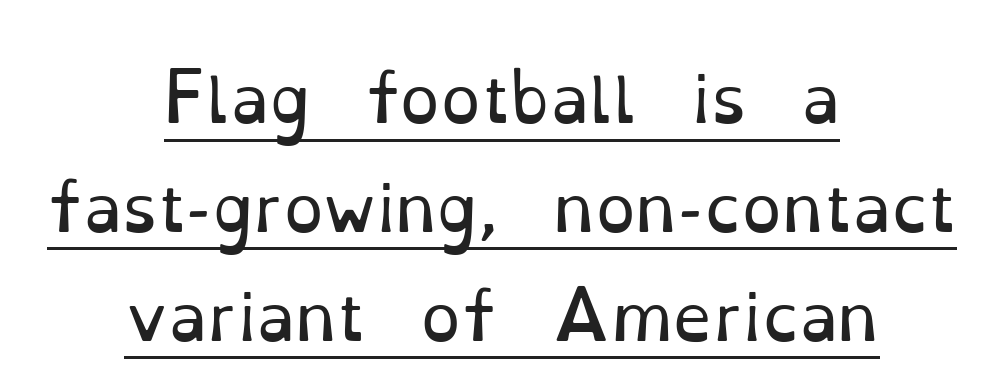
The image shows 64 px regular-weight serif type, upright; set centered, normal line spacing (1.7x), normal letter spacing, underlined; low stroke contrast and a small x-height.
